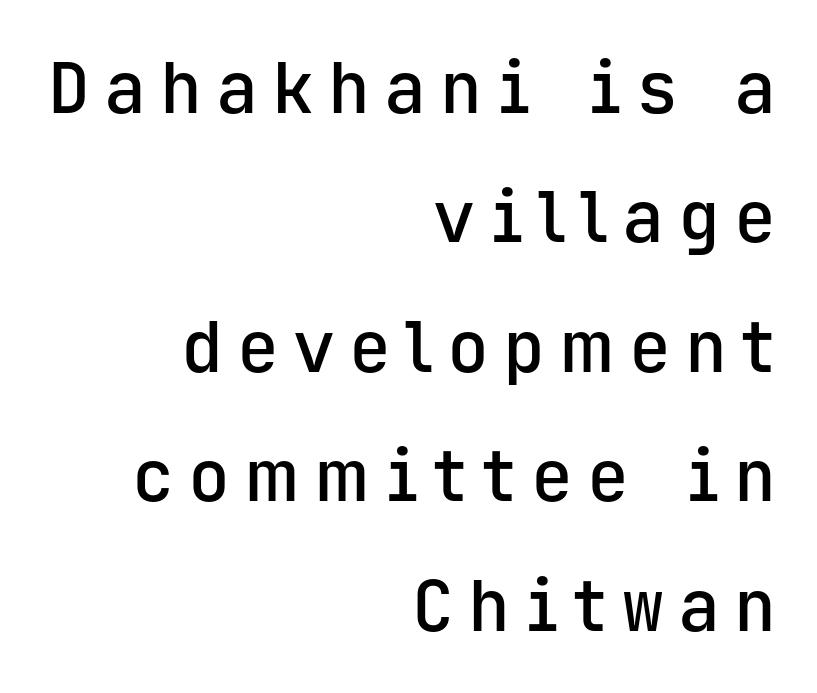
The image shows 70 px semibold sans-serif type, upright, monospaced; set right-aligned, line spacing 1.85x, unusually wide letter spacing (+0.2 em), not underlined; low stroke contrast and a medium x-height.
